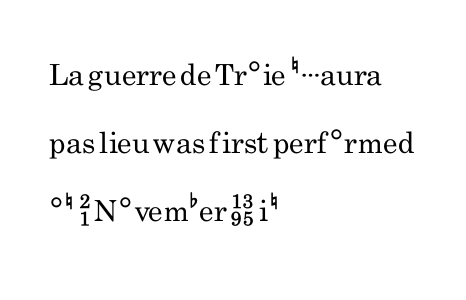
The image shows 29 px regular-weight, condensed sans-serif type, upright; set left-aligned, loose line spacing (2.35x), normal letter spacing, not underlined; low stroke contrast and a small x-height.
